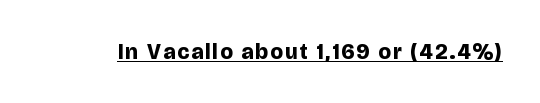
The image shows 22 px bold type, upright; set underlined.
